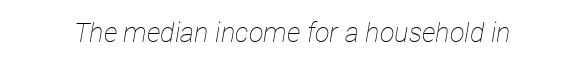
Q: Is the text bold? A: No.
Q: Is the text italic (slanted)? A: Yes, it leans right by about 12 degrees.
Q: Is the text underlined? A: No.
Q: Is the spacing between letters normal or unusually wide? A: Normal.
